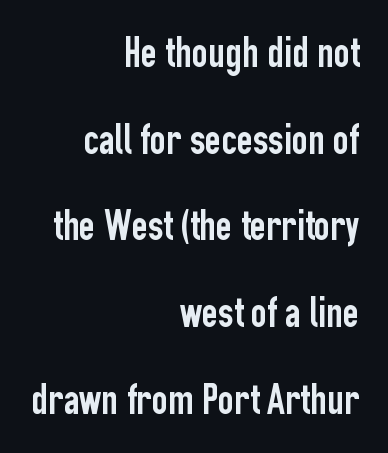
The image shows 44 px condensed sans-serif type, upright; set right-aligned, loose line spacing (1.97x), normal letter spacing, not underlined; low stroke contrast and a medium x-height.
